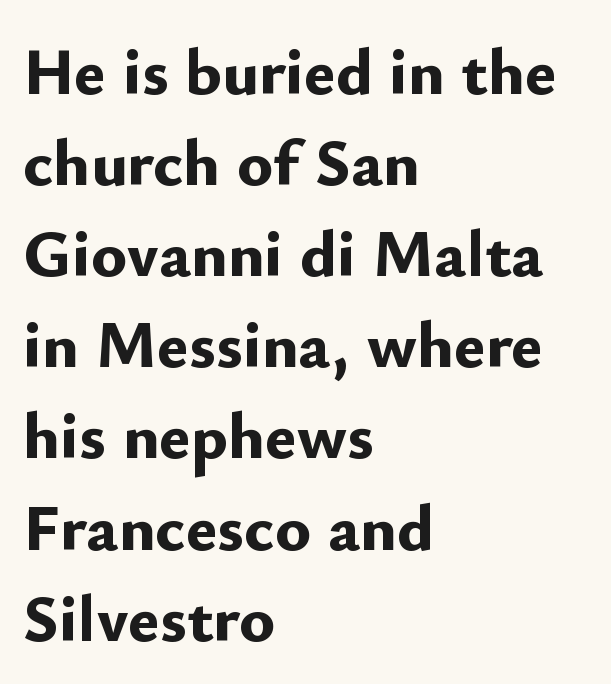
{"serif": "no", "italic": "no", "bold": "yes", "weight": "bold", "width": "normal", "stroke_contrast": "low", "x_height": "small", "monospaced": "no", "underline": "no", "align": "left", "line_spacing": "normal", "line_spacing_ratio": 1.36, "letter_spacing": "normal", "letter_spacing_em": 0.0, "glyph_px": 67}
